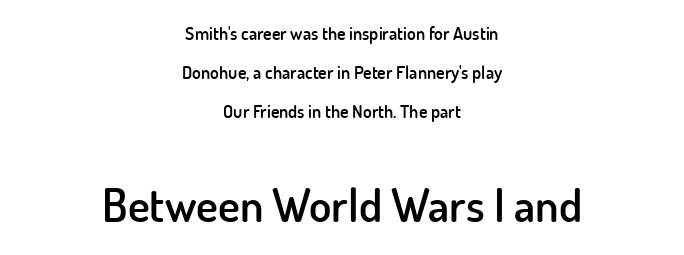
The image shows 46 px semibold sans-serif type, upright; set centered, loose line spacing (2.16x), normal letter spacing, not underlined; the second (bottom) block is 2.56x larger; low stroke contrast and a small x-height.
